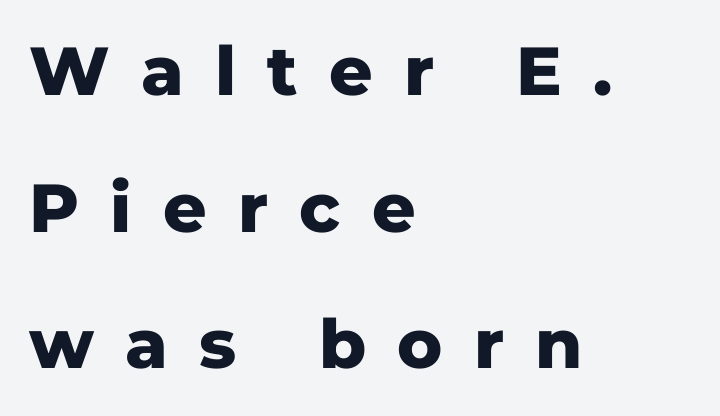
The image shows 68 px heavy sans-serif type, upright; set left-aligned, loose line spacing (2.01x), unusually wide letter spacing (+0.46 em), not underlined; low stroke contrast and a medium x-height.
